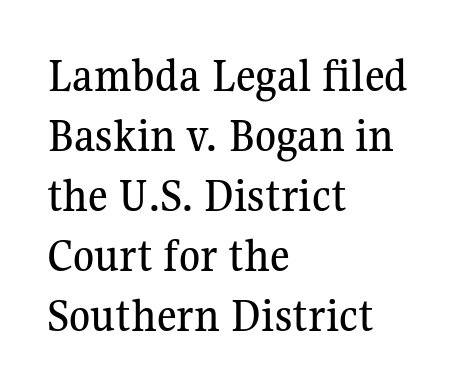
Does the leading feel generous? No, just average. To sum up the face: it has serifs. The tracking reads as untouched default to a designer's eye. You could not count columns in this text — the font is proportionally spaced. If you drew a ruler down the left edge, every line would touch it.
